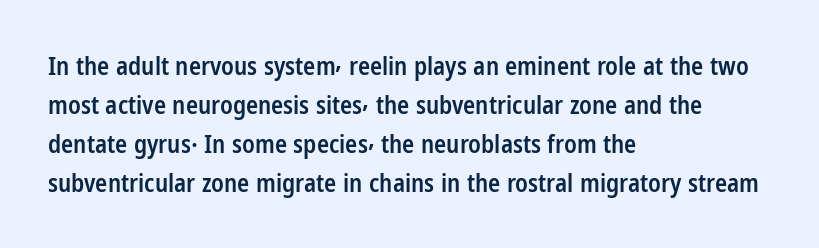
Nope, not italic — everything's standing straight. Semibold letterforms, between regular and bold. A typesetter would call this leading conventional body-copy spacing. Any mark beneath the type? The region is blank. The rendering anchors every line to the left-hand side. Letter spacing: default.
